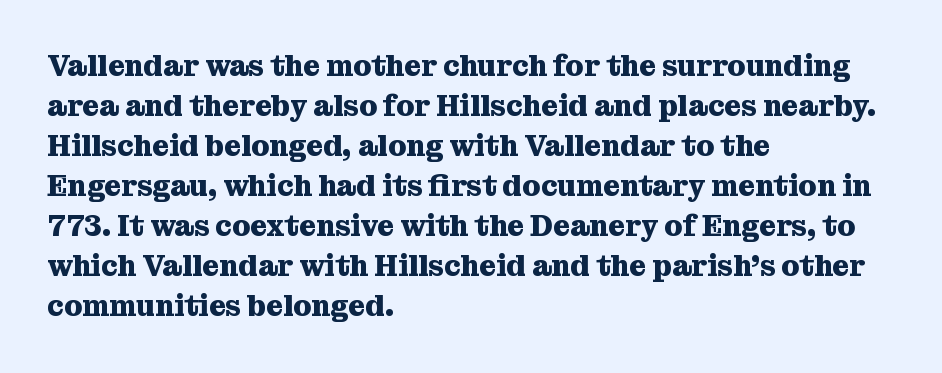
A typesetter would mark this as roman, not italic. Look at the stroke-to-counter ratio: heavy, a bold. This sample has the flowing, uneven cadence of proportional lettering. Each row of text sits above clean, open space. Each word holds together tightly as a unit, with standard inter-letter gaps. Are there feet on the stems? There are — it's a serif.
